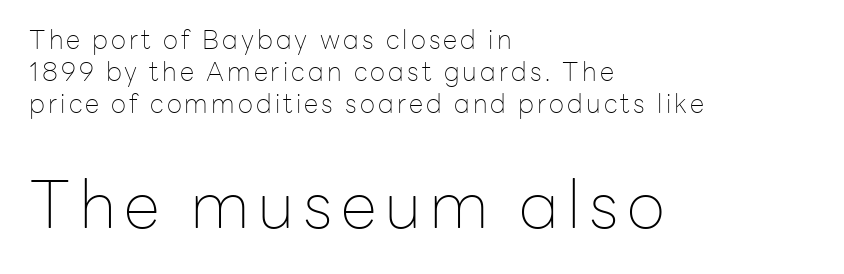
The image shows 66 px thin sans-serif type, upright; set left-aligned, line spacing 1.23x, not underlined; the second (bottom) block is 2.54x larger; low stroke contrast and a medium x-height.
